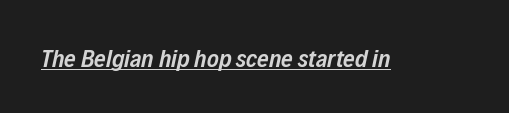
Set as a demibold, roughly 600 on the weight scale. Posture: slanted. The horizontal fit of the characters is conventional and even. A rule runs beneath these lines of type.
